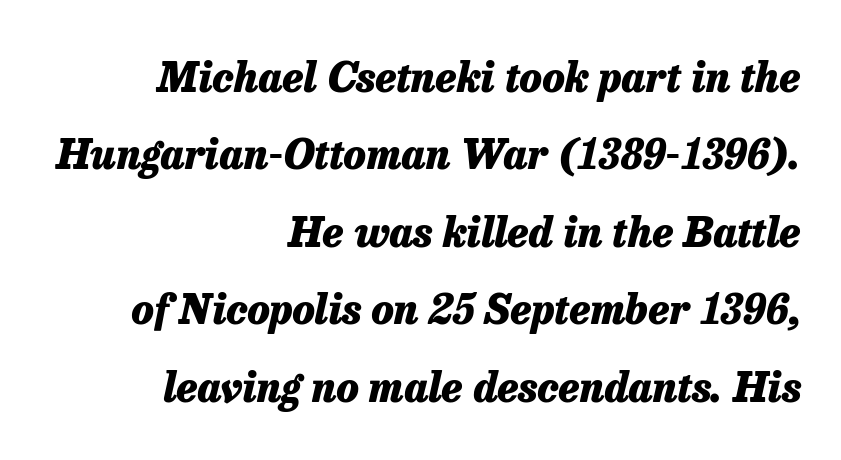
Reading down the block, your eye finds every line finishing at a fixed right position. Does the weight exceed regular? Yes, all the way to bold. No extra tracking has been applied to these lines. The rendering uses natural spacing where letterforms have individual widths. Does the lettering tilt? It does — this is italic. The specimen omits any rule beneath the text block's lines.
